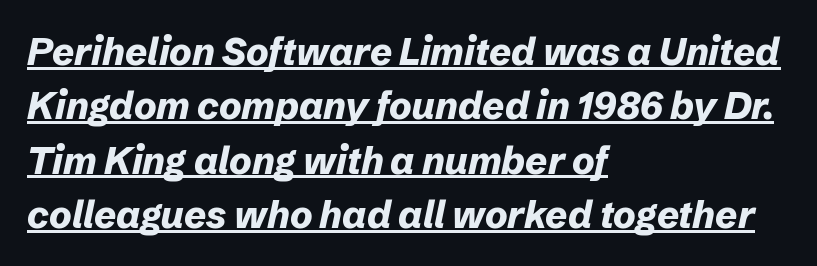
Tall strokes in this sample are angled rather than plumb. Leading: standard. This is underlined copy, the kind a proofreader might mark for attention. The setting favours the left margin, as ordinary paragraphs usually do.
